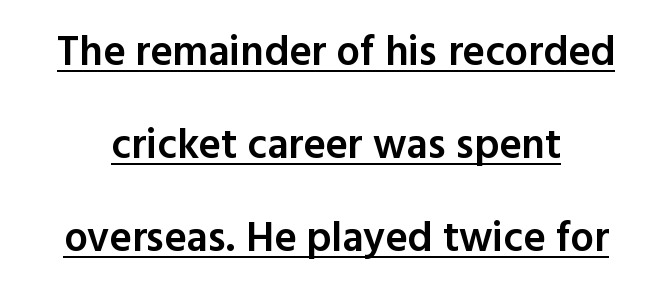
The image shows 42 px semibold sans-serif type, upright; set loose line spacing (2.22x), normal letter spacing, underlined; a medium x-height.
